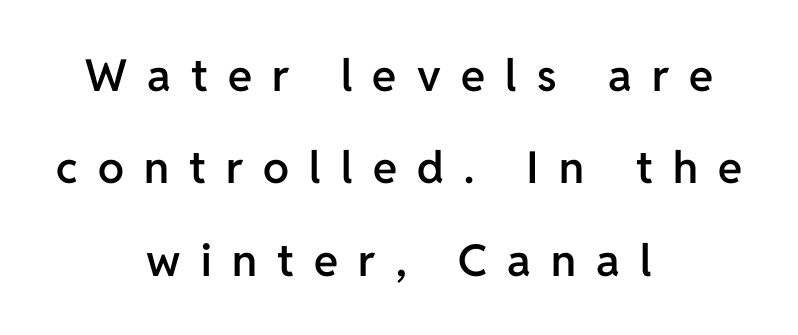
It's the straight-up-and-down kind of type. A semibold gives these letters moderate extra thickness, short of bold. Words float on clear page, feet unadorned. Letter spacing: wide. Whoever set this chose breathing room over compactness in the vertical rhythm. Typographically, this falls in the sans-serif category.
